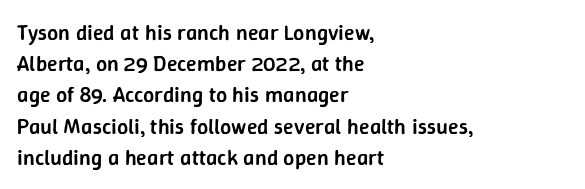
{"italic": "no", "bold": "semi", "underline": "no", "align": "left", "line_spacing": "normal", "line_spacing_ratio": 1.42, "letter_spacing": "normal", "letter_spacing_em": 0.0, "glyph_px": 22}
